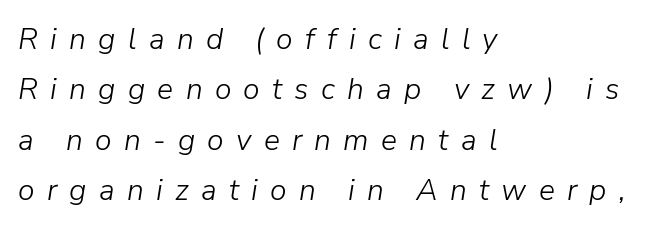
Q: Is the text bold? A: No.
Q: Is the text italic (slanted)? A: Yes, it leans right by about 9 degrees.
Q: Is the text underlined? A: No.
Q: How is the paragraph aligned? A: Left-aligned.
Q: Is the spacing between letters normal or unusually wide? A: Unusually wide.
Q: Is the spacing between lines tight, normal or loose? A: Normal.
Q: Width (condensed, normal, or wide)? A: Normal.
Q: Stroke contrast? A: Low.
Q: x-height? A: Medium.
Q: Monospaced? A: No.
